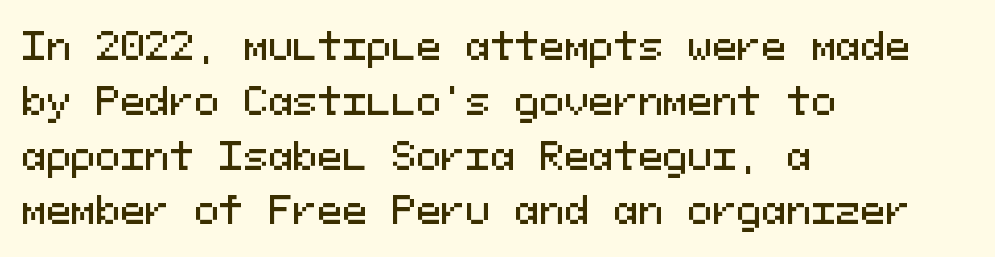
Note the uniform advance width — an 'i' takes as much space as an 'm'. A typesetter would call this leading conventional body-copy spacing. Rendered with straight, roman letterforms. Quick note: underline off.
